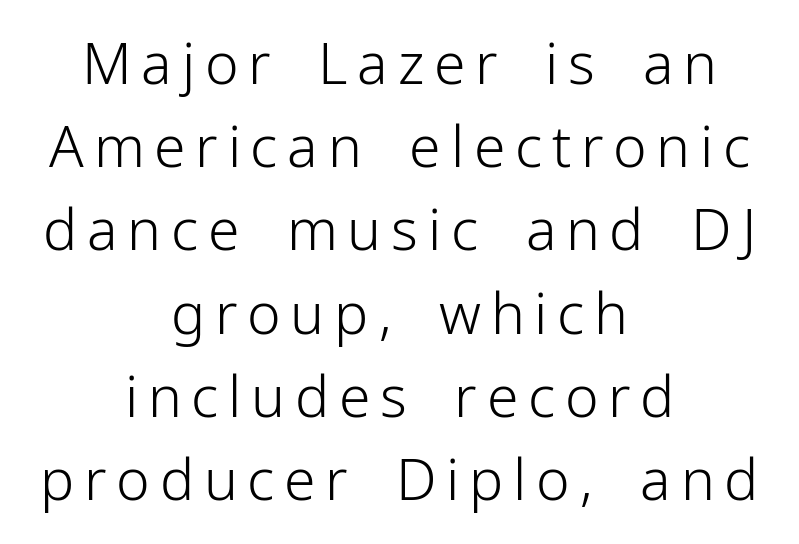
Q: Is the text bold? A: No.
Q: Is the text italic (slanted)? A: No, it is upright.
Q: Is the typeface a serif or a sans-serif typeface? A: Sans-serif.
Q: Is the text underlined? A: No.
Q: How is the paragraph aligned? A: Centered.
Q: Is the spacing between lines tight, normal or loose? A: Normal.
Q: Width (condensed, normal, or wide)? A: Normal.
Q: Stroke contrast? A: Low.
Q: x-height? A: Medium.
Q: Monospaced? A: No.
